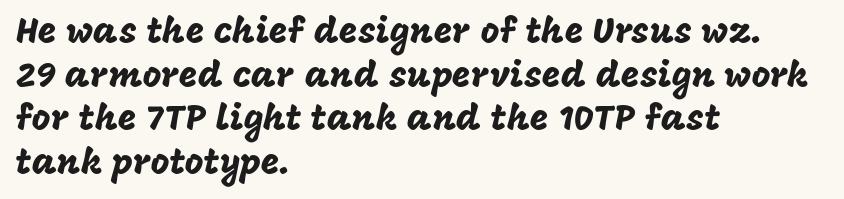
{"serif": "no", "width": "normal", "stroke_contrast": "low", "x_height": "large", "monospaced": "no", "underline": "no", "align": "left", "line_spacing_ratio": 1.21, "letter_spacing": "normal", "letter_spacing_em": 0.0, "glyph_px": 36}
